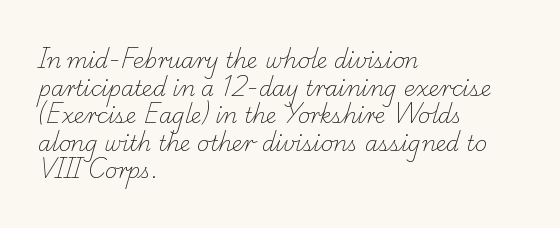
The image shows 21 px text type; set left-aligned, normal line spacing (1.31x), normal letter spacing, not underlined.
